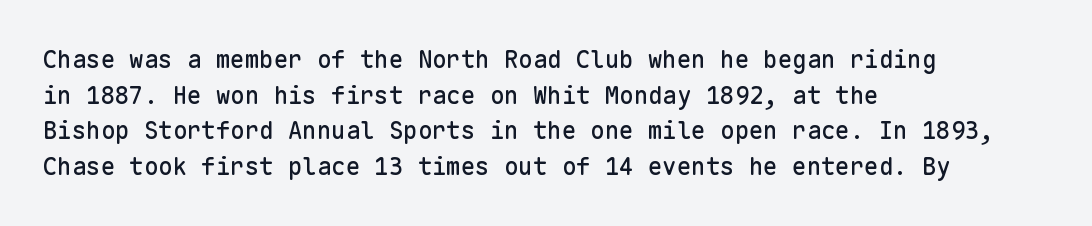
The lettering holds an erect, upright posture throughout. Inter-character spacing is left at the font's built-in metrics. The glyphs are unaccompanied by any horizontal stroke below them. Horizontal alignment here is leftward, the default for most running prose. Is there much room between lines? A standard amount, neither cramped nor airy.
